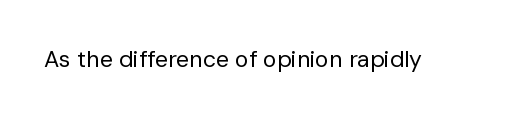
{"italic": "no", "bold": "no", "underline": "no", "letter_spacing": "normal", "letter_spacing_em": 0.0, "glyph_px": 23}
